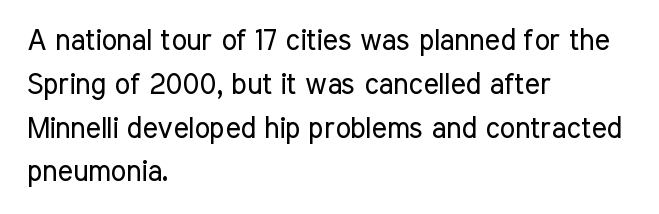
The image shows 29 px regular-weight, condensed sans-serif type, upright; set left-aligned, normal line spacing (1.51x), normal letter spacing, not underlined; low stroke contrast and a medium x-height.
